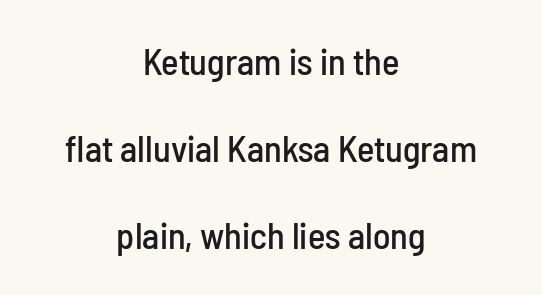
Q: Is the text italic (slanted)? A: No, it is upright.
Q: Is the typeface a serif or a sans-serif typeface? A: Sans-serif.
Q: Is the text underlined? A: No.
Q: How is the paragraph aligned? A: Centered.
Q: Is the spacing between letters normal or unusually wide? A: Normal.
Q: Is the spacing between lines tight, normal or loose? A: Loose.
Q: Width (condensed, normal, or wide)? A: Condensed.
Q: Stroke contrast? A: Low.
Q: x-height? A: Medium.
Q: Monospaced? A: No.
